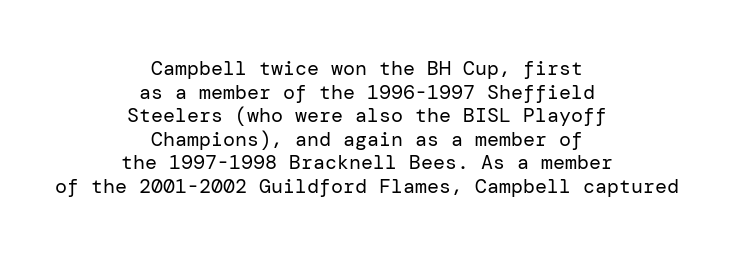
Stems and bowls with no extra thickness — not bold. A roman cut, with each character standing at attention. Underline: absent. Nothing unusual about the tracking: characters are spaced as the font intends. Neither beginnings nor endings align; midpoints do.
